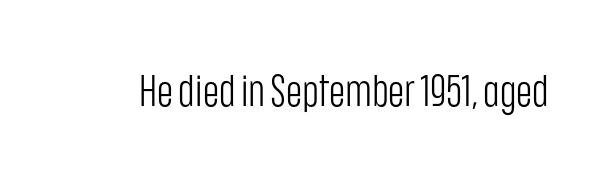
{"serif": "no", "italic": "no", "bold": "no", "weight": "light", "width": "condensed", "stroke_contrast": "low", "x_height": "large", "monospaced": "no", "underline": "no", "letter_spacing": "normal", "letter_spacing_em": 0.0, "glyph_px": 44}
